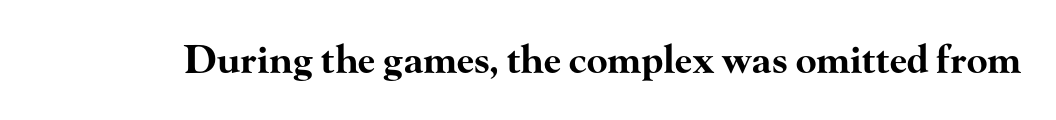
The image shows 38 px bold, wide serif type, upright; set normal letter spacing, not underlined; high stroke contrast and a small x-height.
